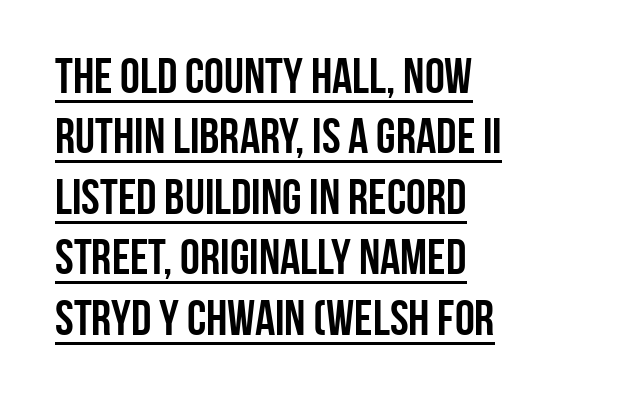
{"serif": "no", "italic": "no", "bold": "yes", "weight": "semibold", "width": "condensed", "stroke_contrast": "low", "x_height": "large", "monospaced": "no", "underline": "yes", "align": "left", "line_spacing_ratio": 1.21, "letter_spacing": "normal", "letter_spacing_em": 0.0, "glyph_px": 50}
